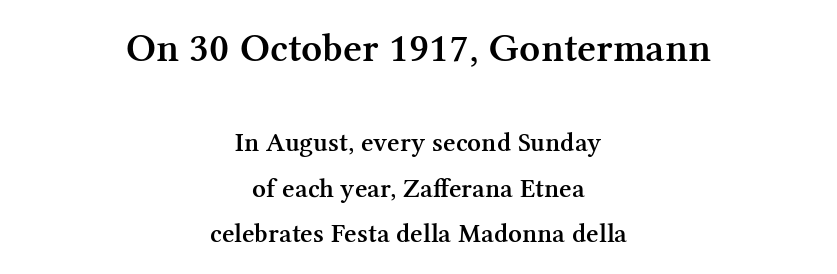
The image shows 41 px semibold serif type, upright; set centered, normal line spacing (1.69x), normal letter spacing, not underlined; the first (top) block is 1.52x larger; medium stroke contrast and a medium x-height.
